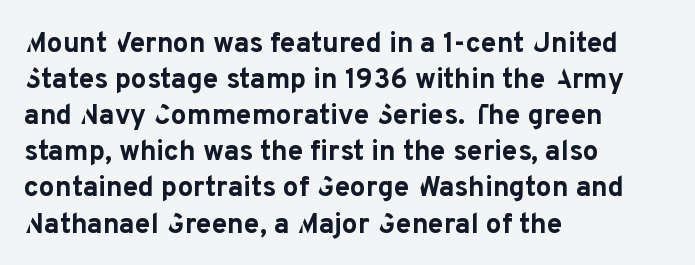
Q: Is the text bold? A: Yes.
Q: Is the text italic (slanted)? A: No, it is upright.
Q: Is the typeface a serif or a sans-serif typeface? A: Sans-serif.
Q: Is the text underlined? A: No.
Q: How is the paragraph aligned? A: Left-aligned.
Q: Is the spacing between letters normal or unusually wide? A: Normal.
Q: Is the spacing between lines tight, normal or loose? A: Normal.
Q: Width (condensed, normal, or wide)? A: Normal.
Q: Stroke contrast? A: Low.
Q: x-height? A: Medium.
Q: Monospaced? A: No.
